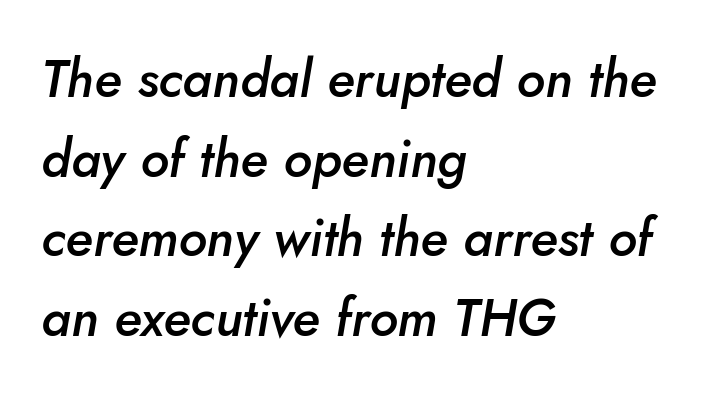
{"italic": "yes", "lean": "right", "slant_degrees": 5, "bold": "semi", "weight": "semibold", "width": "normal", "stroke_contrast": "low", "x_height": "small", "monospaced": "no", "underline": "no", "align": "left", "line_spacing": "normal", "line_spacing_ratio": 1.53, "letter_spacing": "normal", "letter_spacing_em": 0.0, "glyph_px": 52}
